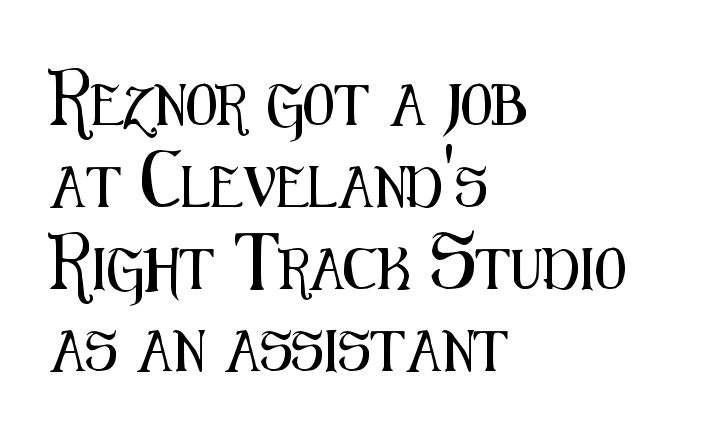
The image shows 41 px condensed type, upright; set left-aligned, loose line spacing (2.0x), normal letter spacing, not underlined; medium stroke contrast and a medium x-height.
